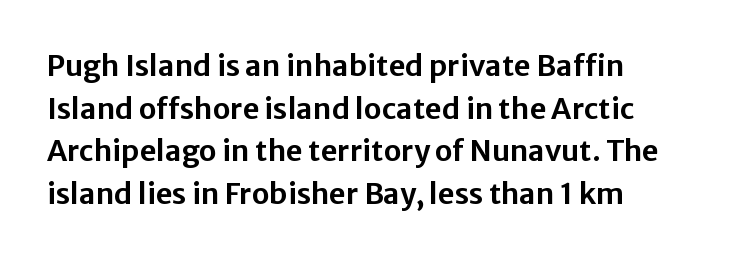
Honestly, there is no underline to notice here at all. Are there feet on the stems? There aren't — it's a sans. The lettering holds an erect, upright posture throughout. One-word summary of the alignment: left. Nothing unusual about the tracking: characters are spaced as the font intends. The space between consecutive lines is moderate.
